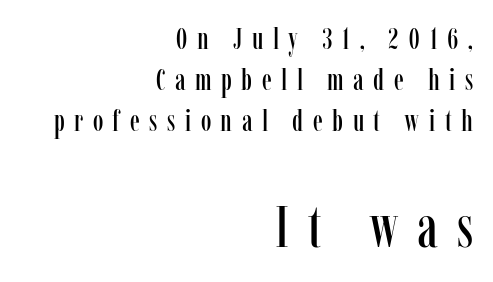
The horizontal fit of the characters is loose and conspicuously gappy. Posture: straight, roman, zero tilt. The foot of each line stays bare and open. Block two is the big one; block one sits smaller above it.
